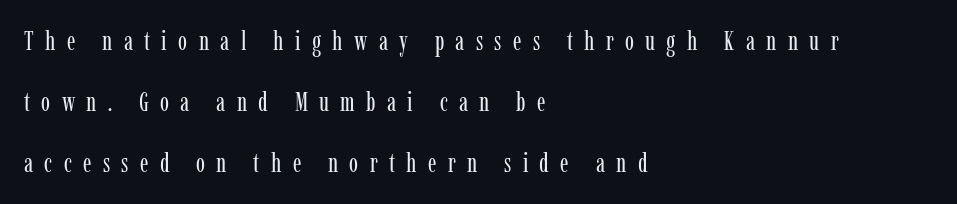
Each line starts at the same left margin while the right side varies. On a weight scale, this lands at 450 or below. Loosely led — the rows are spread out. Type without underlining. No italicization has been applied; the sample stays upright. Someone cranked the tracking dial way up on this one.
